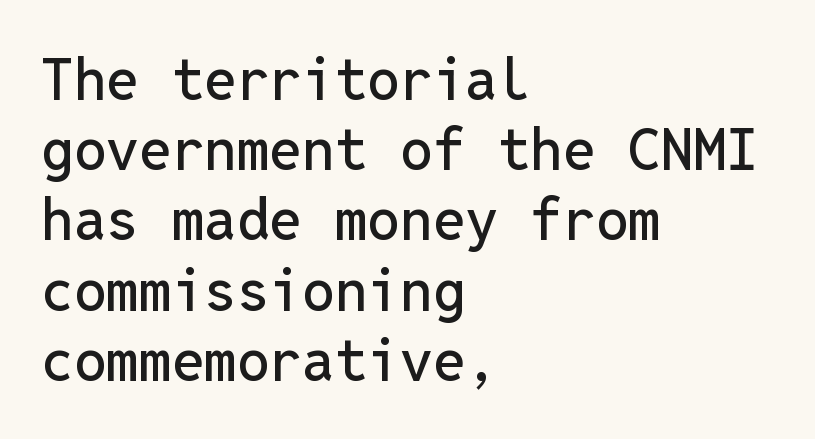
The image shows 58 px sans-serif type, upright, monospaced; set left-aligned, line spacing 1.21x, normal letter spacing, not underlined; low stroke contrast and a medium x-height.
